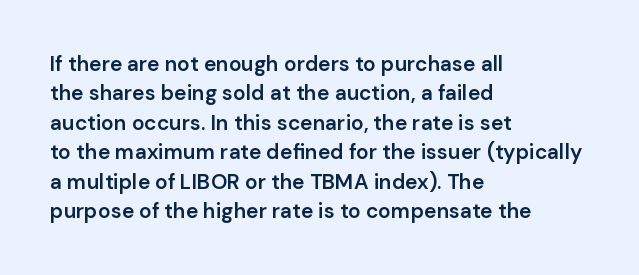
The space between consecutive lines is moderate. Its strokes are somewhat broadened, the hallmark of semibold type. Tracking value appears to be zero — textbook default spacing. These lines are set flush left with a ragged right edge. Underlining? Definitely not there. If you drew a line through each stem, it would be perfectly vertical.
